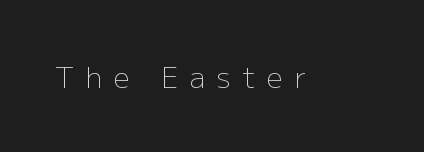
{"serif": "no", "italic": "no", "bold": "no", "weight": "light", "width": "normal", "stroke_contrast": "low", "x_height": "medium", "monospaced": "no", "underline": "no", "letter_spacing": "wide", "letter_spacing_em": 0.42, "glyph_px": 28}
